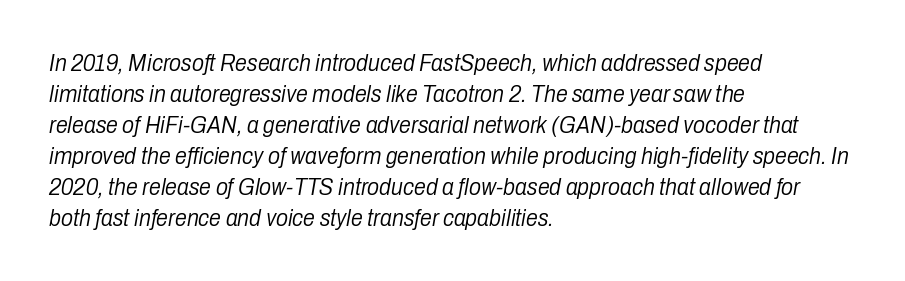
Where is the straight margin? On the left. This sample uses plain, unmodified letter spacing. Normally led — the rows are evenly, conventionally spaced. Ink coverage per letter is moderate at most.
